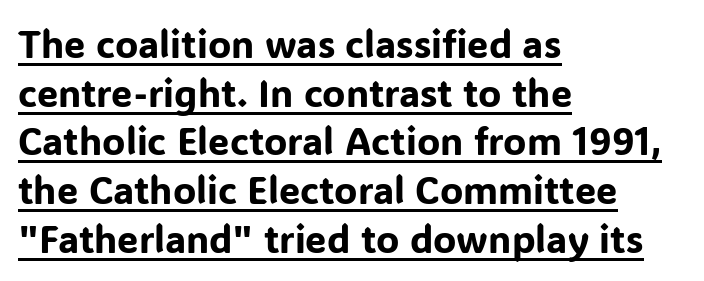
If you measured baseline to baseline, you'd find a middling distance. Serif or sans? Sans — the stroke terminals are bare. There is no visible air inserted between adjacent glyphs. The setting favours the left margin, as ordinary paragraphs usually do. Like a heading marked for emphasis, these lines bear an underscore. The lettering stays uniformly vertical, giving the passage a roman look.
